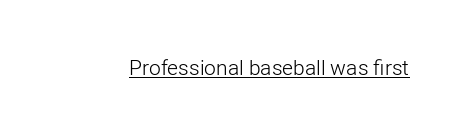
Q: Is the text bold? A: No.
Q: Is the text italic (slanted)? A: No, it is upright.
Q: Is the text underlined? A: Yes.
Q: Is the spacing between letters normal or unusually wide? A: Normal.
